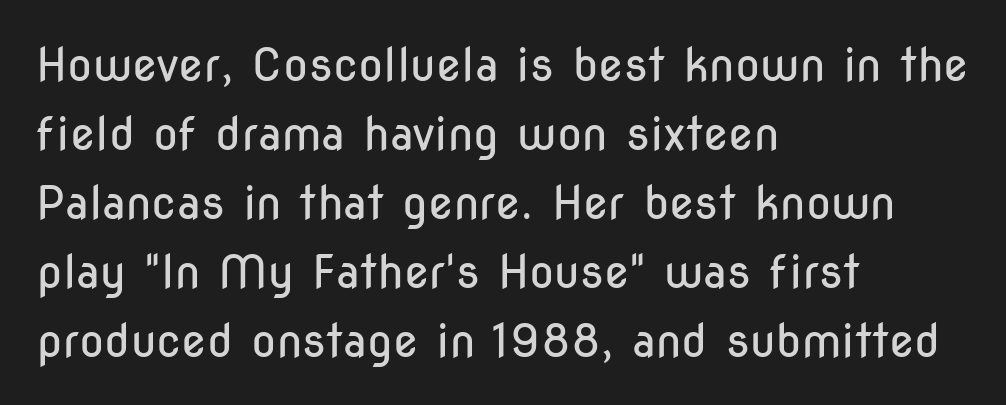
{"serif": "no", "italic": "no", "bold": "no", "weight": "regular", "width": "condensed", "stroke_contrast": "low", "x_height": "medium", "monospaced": "no", "underline": "no", "align": "left", "line_spacing": "normal", "line_spacing_ratio": 1.5, "letter_spacing": "normal", "letter_spacing_em": 0.0, "glyph_px": 46}
